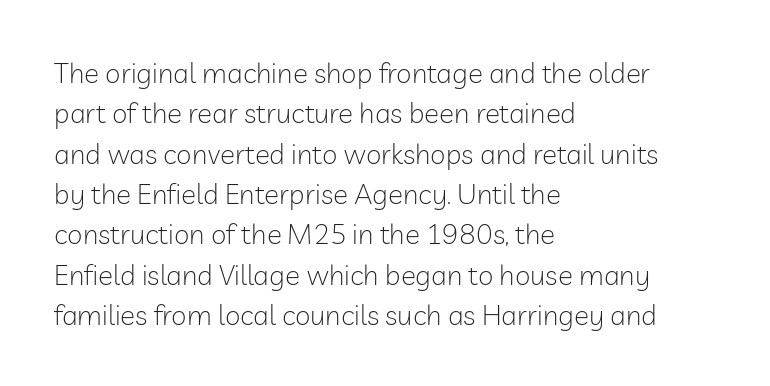
Q: Is the text bold? A: No.
Q: Is the text italic (slanted)? A: No, it is upright.
Q: Is the typeface a serif or a sans-serif typeface? A: Sans-serif.
Q: Is the text underlined? A: No.
Q: How is the paragraph aligned? A: Left-aligned.
Q: Is the spacing between letters normal or unusually wide? A: Normal.
Q: Is the spacing between lines tight, normal or loose? A: Normal.
Q: Width (condensed, normal, or wide)? A: Normal.
Q: Stroke contrast? A: Low.
Q: x-height? A: Medium.
Q: Monospaced? A: No.
